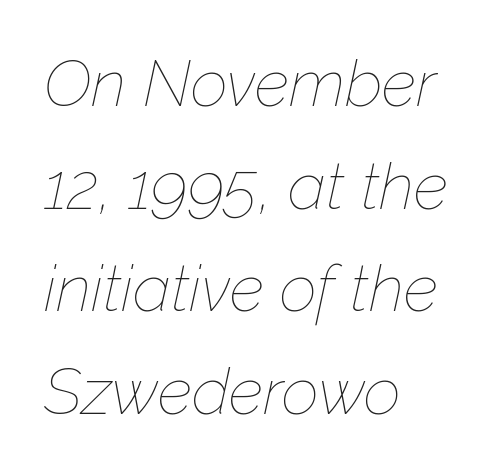
You could not count columns in this text — the font is proportionally spaced. The vertical gap from one line to the next is medium. Is this a heavy cut? Hardly; it is regular or lighter. Left-aligned paragraph, ragged on the right.
